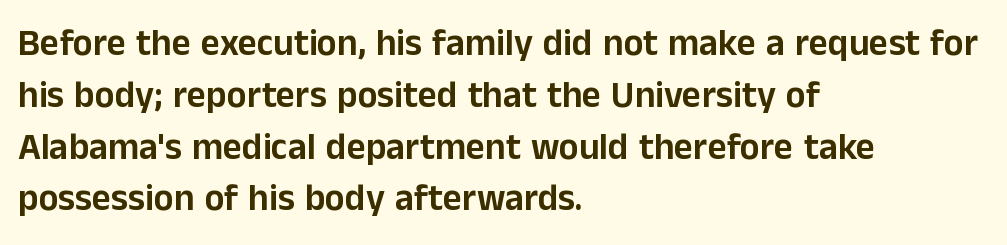
Q: Is the text italic (slanted)? A: No, it is upright.
Q: Is the typeface a serif or a sans-serif typeface? A: Sans-serif.
Q: Is the text underlined? A: No.
Q: How is the paragraph aligned? A: Left-aligned.
Q: Is the spacing between letters normal or unusually wide? A: Normal.
Q: Is the spacing between lines tight, normal or loose? A: Normal.
Q: Width (condensed, normal, or wide)? A: Normal.
Q: Stroke contrast? A: Low.
Q: x-height? A: Medium.
Q: Monospaced? A: No.
